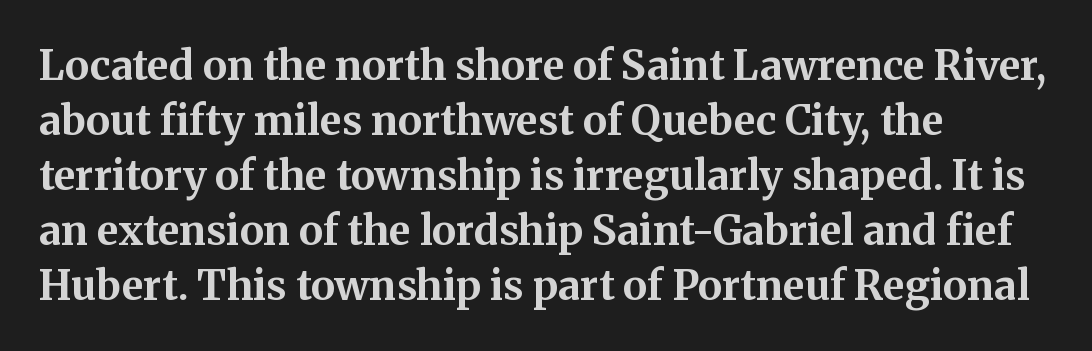
Q: Is the text bold? A: Yes.
Q: Is the text italic (slanted)? A: No, it is upright.
Q: Is the typeface a serif or a sans-serif typeface? A: Serif.
Q: Is the text underlined? A: No.
Q: How is the paragraph aligned? A: Left-aligned.
Q: Is the spacing between letters normal or unusually wide? A: Normal.
Q: Is the spacing between lines tight, normal or loose? A: Normal.
Q: Width (condensed, normal, or wide)? A: Normal.
Q: Stroke contrast? A: Medium.
Q: x-height? A: Medium.
Q: Monospaced? A: No.
